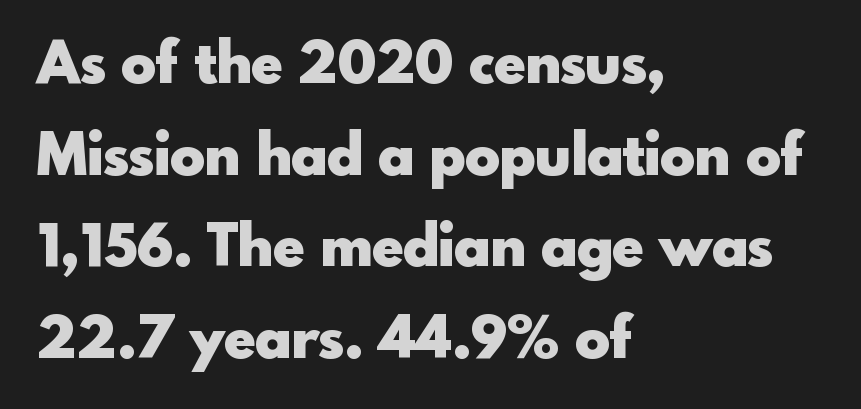
Q: Is the text bold? A: Yes.
Q: Is the text italic (slanted)? A: No, it is upright.
Q: Is the typeface a serif or a sans-serif typeface? A: Sans-serif.
Q: Is the text underlined? A: No.
Q: How is the paragraph aligned? A: Left-aligned.
Q: Is the spacing between letters normal or unusually wide? A: Normal.
Q: Is the spacing between lines tight, normal or loose? A: Normal.
Q: Width (condensed, normal, or wide)? A: Normal.
Q: x-height? A: Small.
Q: Monospaced? A: No.
